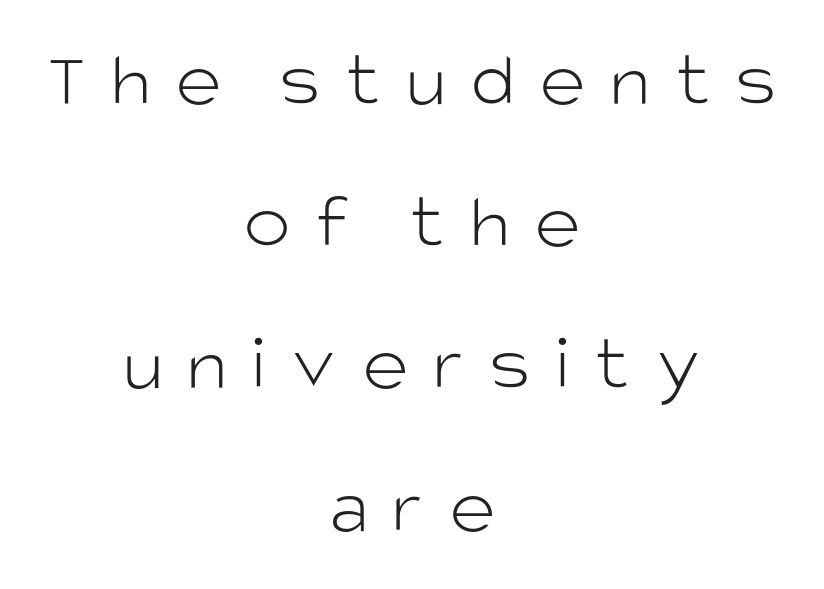
The specimen omits any rule beneath the text block's lines. The face looks like a standard text weight, possibly lighter. The paragraph shown floats in the horizontal middle. The rendering uses natural spacing where letterforms have individual widths.
